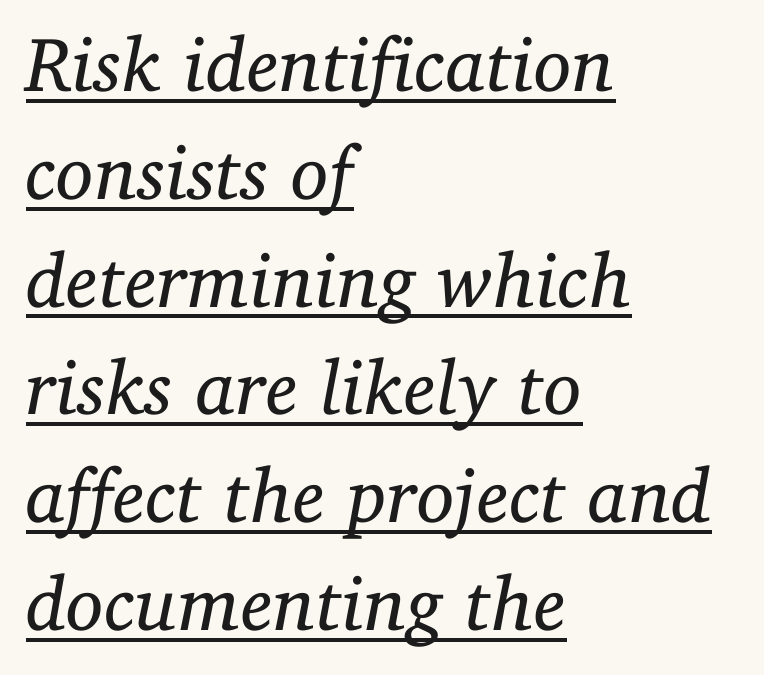
The image shows 77 px regular-weight serif type, italic (leaning right); set left-aligned, normal line spacing (1.4x), normal letter spacing, underlined; low stroke contrast and a medium x-height.
